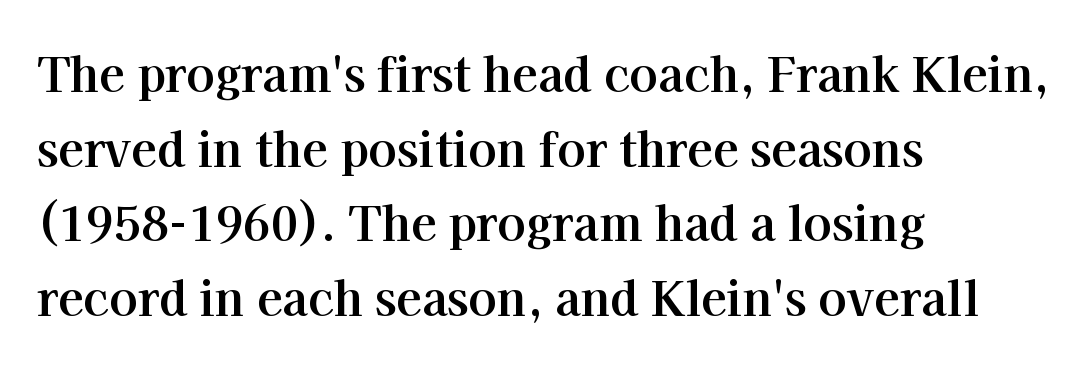
The image shows 47 px bold serif type, upright; set left-aligned, normal line spacing (1.59x), normal letter spacing, not underlined; high stroke contrast and a medium x-height.
